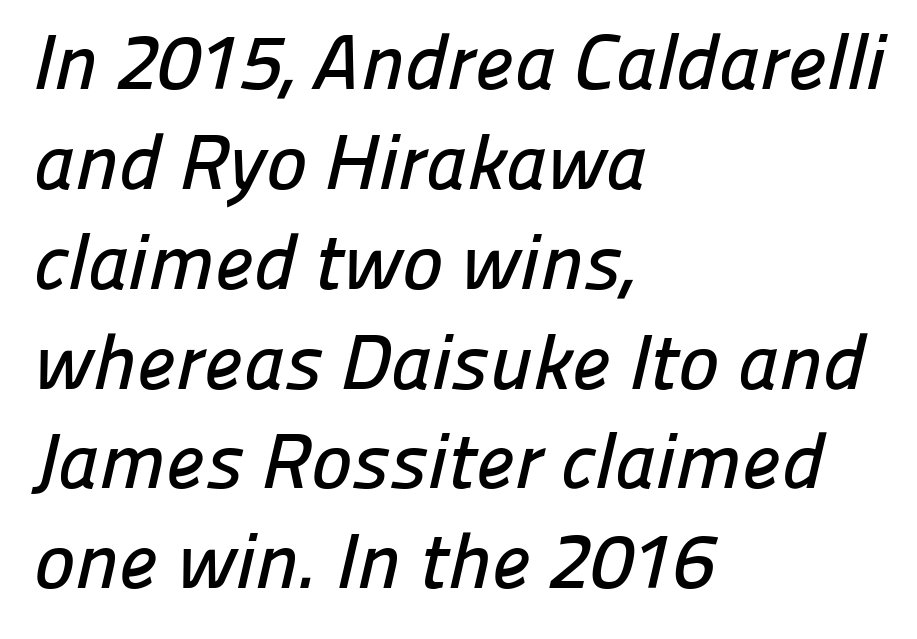
Q: Is the typeface a serif or a sans-serif typeface? A: Sans-serif.
Q: Is the text underlined? A: No.
Q: How is the paragraph aligned? A: Left-aligned.
Q: Is the spacing between letters normal or unusually wide? A: Normal.
Q: Is the spacing between lines tight, normal or loose? A: Normal.
Q: Width (condensed, normal, or wide)? A: Normal.
Q: Stroke contrast? A: Low.
Q: x-height? A: Medium.
Q: Monospaced? A: No.
